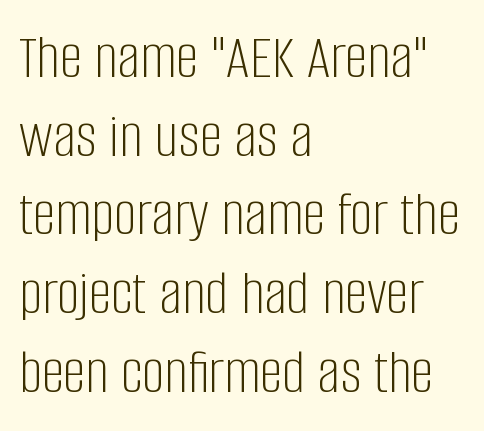
Q: Is the text bold? A: No.
Q: Is the text italic (slanted)? A: No, it is upright.
Q: Is the typeface a serif or a sans-serif typeface? A: Sans-serif.
Q: Is the text underlined? A: No.
Q: How is the paragraph aligned? A: Left-aligned.
Q: Is the spacing between letters normal or unusually wide? A: Normal.
Q: Width (condensed, normal, or wide)? A: Condensed.
Q: Stroke contrast? A: Low.
Q: x-height? A: Large.
Q: Monospaced? A: No.
